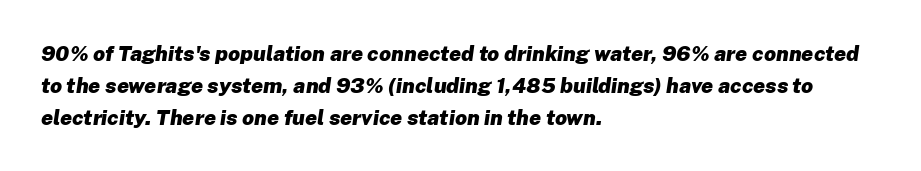
{"italic": "yes", "lean": "right", "slant_degrees": 8, "bold": "yes", "underline": "no", "align": "left", "line_spacing": "normal", "line_spacing_ratio": 1.52, "letter_spacing": "normal", "letter_spacing_em": 0.0, "glyph_px": 21}
